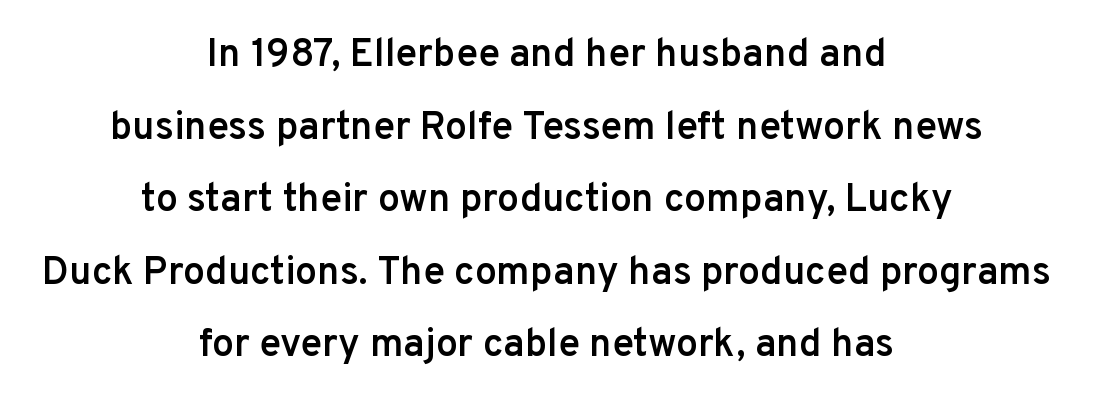
The rendering uses natural spacing where letterforms have individual widths. Upright lettering throughout. The type is set solid horizontally, with unmodified tracking. Horizontally, the lines are justified to the midpoint only.
